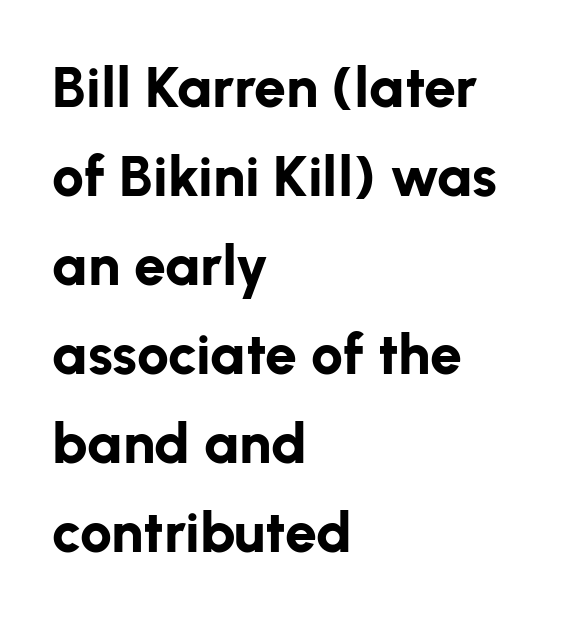
Observe the ordinary spacing: letters are neighbours, not strangers. The paragraph has a hard left edge and a soft right edge. Chunky letters — that's bold for sure. Style check: upright. The words here are not underlined. Does the type have serifs? No, each stem ends abruptly.
